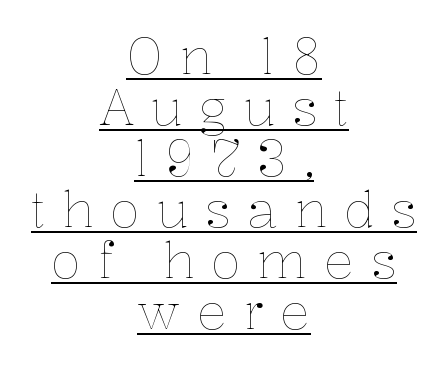
{"italic": "no", "bold": "no", "weight": "thin", "width": "normal", "stroke_contrast": "low", "x_height": "medium", "monospaced": "no", "underline": "yes", "align": "center", "line_spacing": "tight", "line_spacing_ratio": 1.02, "letter_spacing": "wide", "letter_spacing_em": 0.33, "glyph_px": 50}
